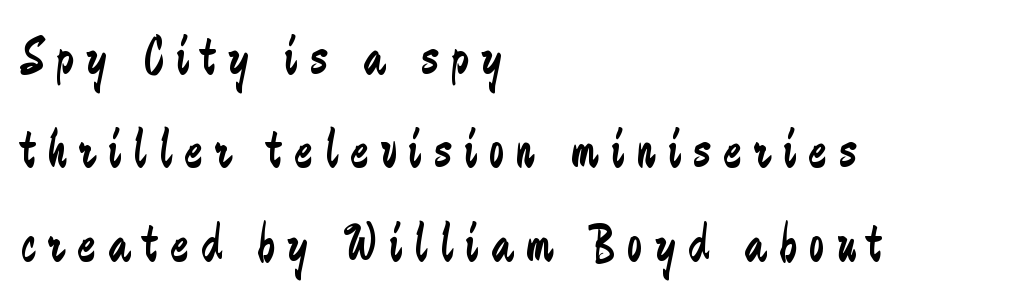
{"serif": "no", "bold": "no", "weight": "regular", "width": "condensed", "stroke_contrast": "low", "x_height": "small", "monospaced": "no", "underline": "no", "align": "left", "line_spacing_ratio": 1.73, "letter_spacing": "wide", "letter_spacing_em": 0.23, "glyph_px": 54}
